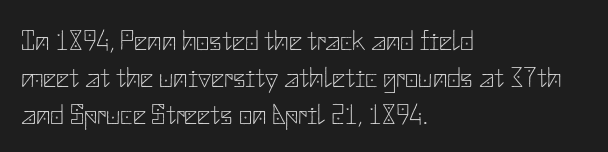
Q: Is the text bold? A: No.
Q: Is the text italic (slanted)? A: No, it is upright.
Q: Is the typeface a serif or a sans-serif typeface? A: Sans-serif.
Q: Is the text underlined? A: No.
Q: How is the paragraph aligned? A: Left-aligned.
Q: Is the spacing between letters normal or unusually wide? A: Normal.
Q: Is the spacing between lines tight, normal or loose? A: Normal.
Q: Width (condensed, normal, or wide)? A: Normal.
Q: Stroke contrast? A: Low.
Q: x-height? A: Small.
